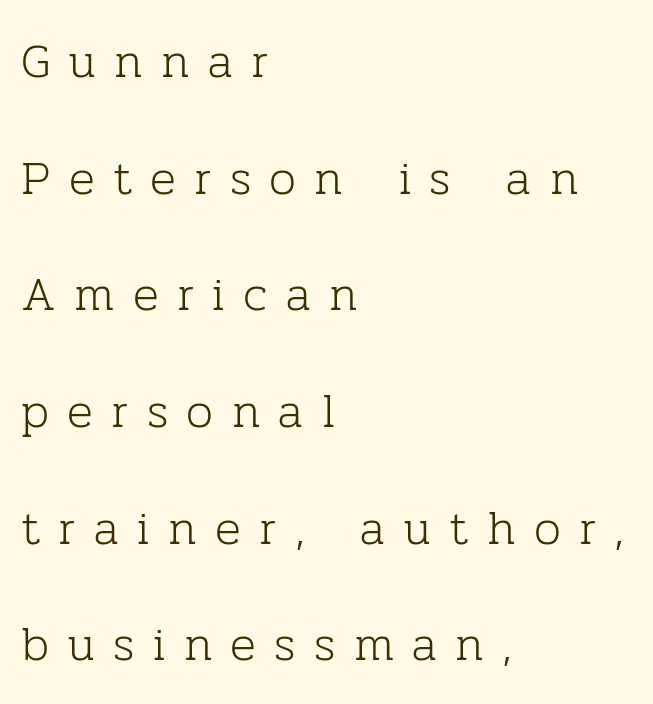
The image shows 48 px light serif type, upright; set left-aligned, loose line spacing (2.43x), unusually wide letter spacing (+0.38 em), not underlined; low stroke contrast and a medium x-height.
